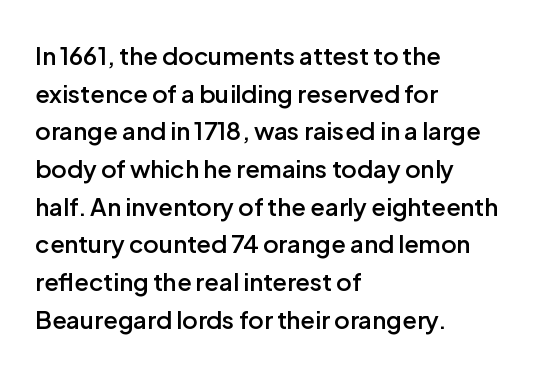
The image shows 24 px text type, upright; set left-aligned, normal line spacing (1.57x), normal letter spacing, not underlined.
